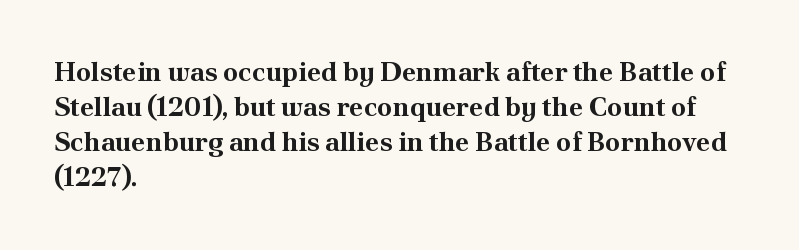
Is there much room between lines? A standard amount, neither cramped nor airy. Emphasis by weight is at full strength: bold. Each word holds together tightly as a unit, with standard inter-letter gaps. Rule under the text: the space is simply empty. Style check: upright. Does the copy run flush right? No — it runs flush left.
